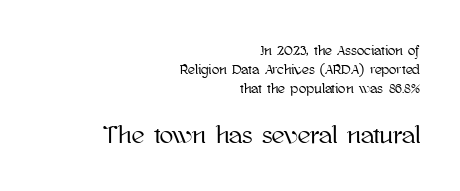
Q: Is the text italic (slanted)? A: No, it is upright.
Q: Is the text underlined? A: No.
Q: How is the paragraph aligned? A: Right-aligned.
Q: Is the spacing between letters normal or unusually wide? A: Normal.
Q: Is the spacing between lines tight, normal or loose? A: Normal.
Q: Which block of text is set in a larger size, the first (top) or the second (bottom)? A: The second (bottom) one.
